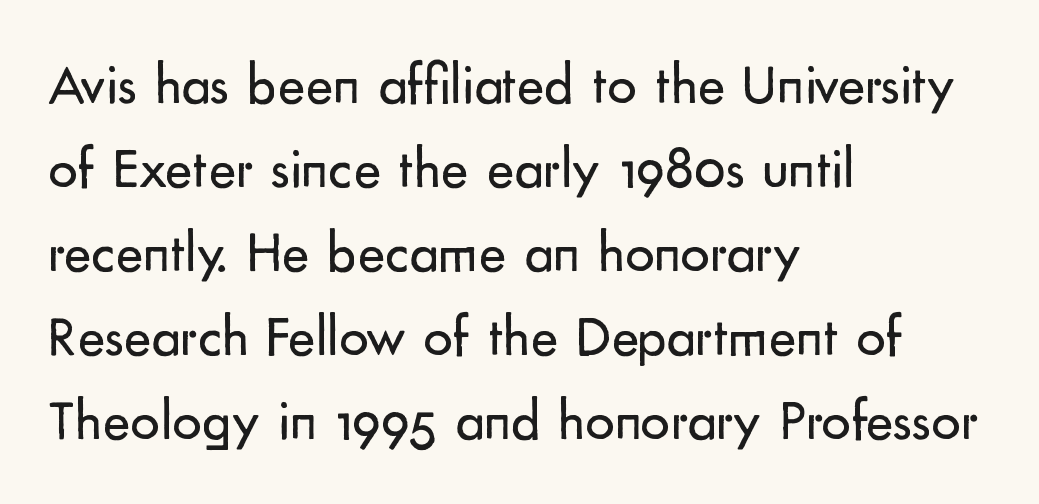
Q: Is the text bold? A: No.
Q: Is the text italic (slanted)? A: No, it is upright.
Q: Is the typeface a serif or a sans-serif typeface? A: Sans-serif.
Q: Is the text underlined? A: No.
Q: How is the paragraph aligned? A: Left-aligned.
Q: Is the spacing between letters normal or unusually wide? A: Normal.
Q: Is the spacing between lines tight, normal or loose? A: Normal.
Q: Width (condensed, normal, or wide)? A: Normal.
Q: Stroke contrast? A: Low.
Q: x-height? A: Small.
Q: Monospaced? A: No.
